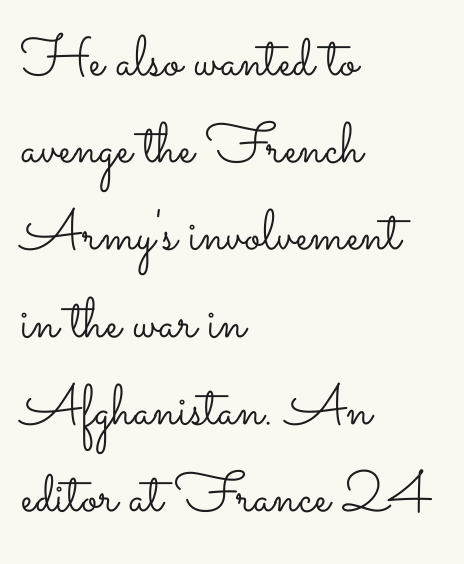
Whoever set this chose a conventional vertical rhythm. You could not count columns in this text — the font is proportionally spaced. Rule under the text: the space is simply empty. Here the glyphs are tracked normally, forming tight word shapes.
